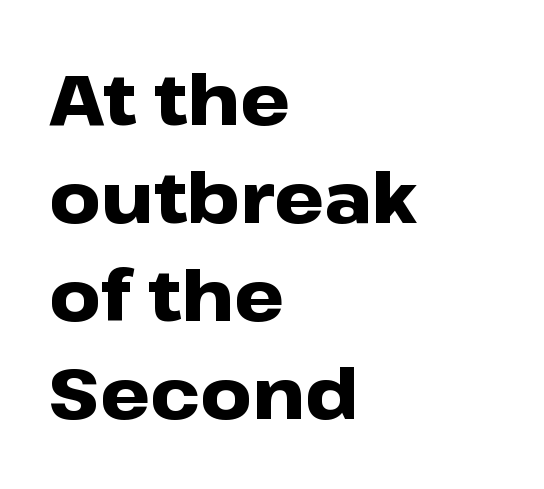
{"serif": "no", "italic": "no", "bold": "yes", "weight": "heavy", "width": "wide", "stroke_contrast": "low", "x_height": "medium", "monospaced": "no", "underline": "no", "align": "left", "line_spacing": "normal", "line_spacing_ratio": 1.38, "letter_spacing": "normal", "letter_spacing_em": 0.0, "glyph_px": 71}
